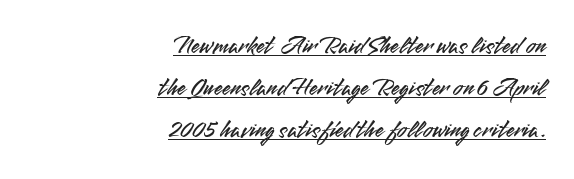
{"underline": "yes", "align": "right", "line_spacing": "normal", "line_spacing_ratio": 1.69, "letter_spacing": "normal", "letter_spacing_em": 0.0, "glyph_px": 25}
